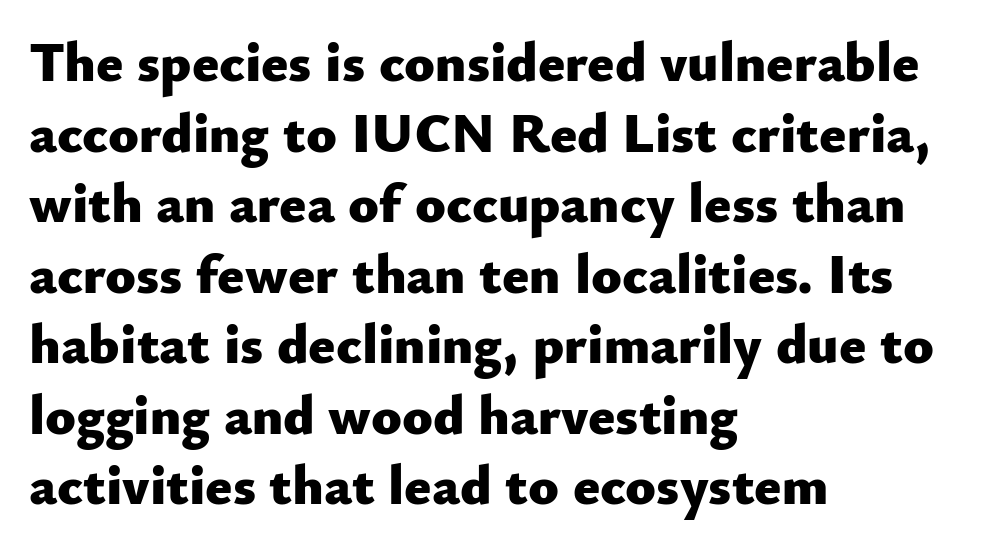
The image shows 56 px heavy sans-serif type, upright; set left-aligned, normal line spacing (1.26x), normal letter spacing, not underlined; low stroke contrast and a small x-height.
